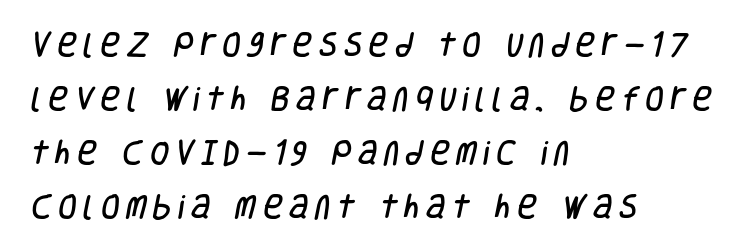
This block would shrink considerably if given ordinary leading; it's expanded now. Short note: letters widely spaced. Which margin do the lines hug? The left one — the right edge is uneven. Underlining? Definitely not there.
